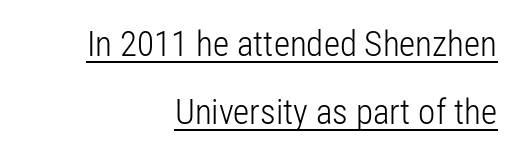
Q: Is the text bold? A: No.
Q: Is the text italic (slanted)? A: No, it is upright.
Q: Is the typeface a serif or a sans-serif typeface? A: Sans-serif.
Q: Is the text underlined? A: Yes.
Q: How is the paragraph aligned? A: Right-aligned.
Q: Is the spacing between letters normal or unusually wide? A: Normal.
Q: Is the spacing between lines tight, normal or loose? A: Loose.
Q: Width (condensed, normal, or wide)? A: Condensed.
Q: Stroke contrast? A: Low.
Q: x-height? A: Medium.
Q: Monospaced? A: No.
